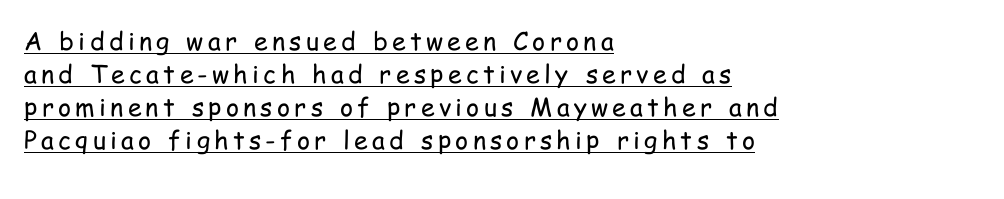
{"italic": "no", "bold": "no", "underline": "yes", "align": "left", "line_spacing": "normal", "line_spacing_ratio": 1.32, "glyph_px": 25}
